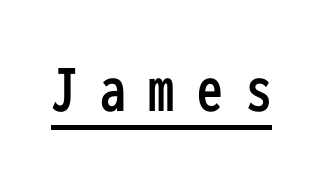
Here the glyphs are tracked loosely, breaking word shapes into spaced letters. Are there feet on the stems? There aren't — it's a sans. You can tell it's not italic because the verticals are truly vertical. The typesetter has applied underlining to the passage shown. Spacing verdict: monospaced, one width for all characters.
